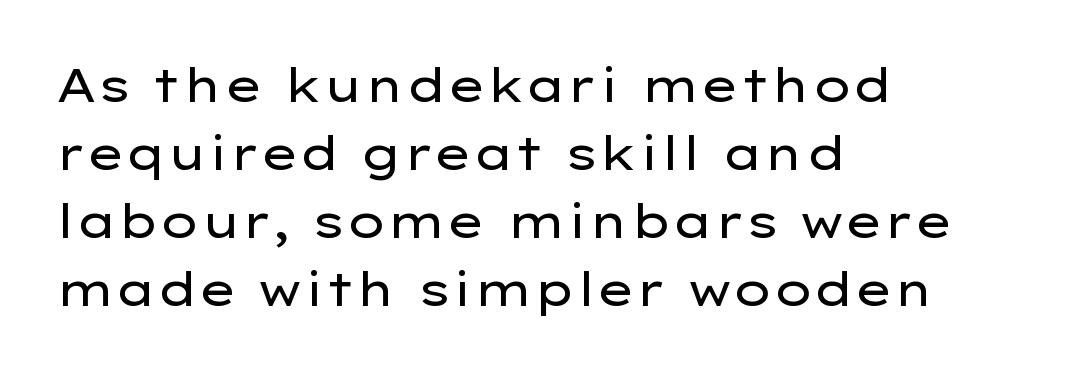
The image shows 47 px regular-weight, wide sans-serif type, upright; set left-aligned, normal line spacing (1.45x), normal letter spacing, not underlined; low stroke contrast and a medium x-height.
